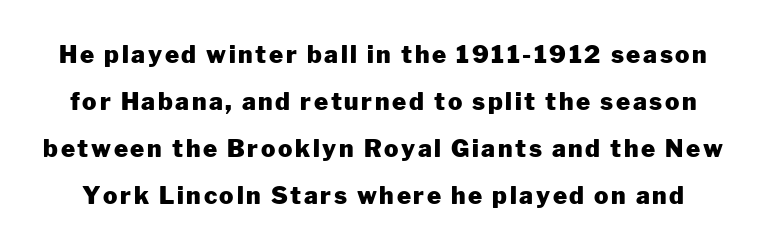
Q: Is the text bold? A: Yes.
Q: Is the text italic (slanted)? A: No, it is upright.
Q: Is the text underlined? A: No.
Q: Is the spacing between lines tight, normal or loose? A: Loose.
